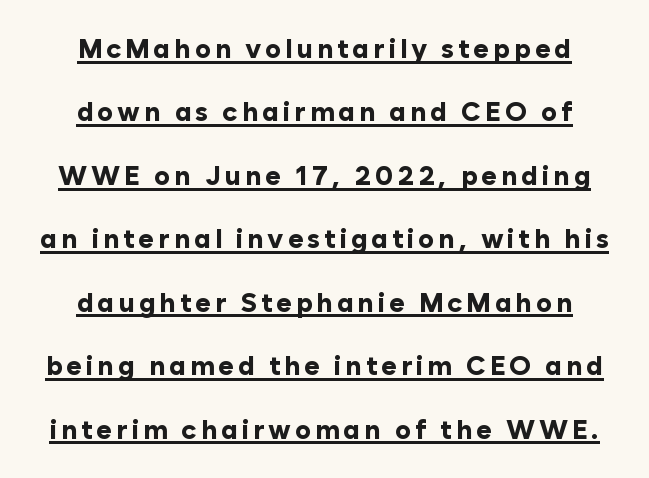
Q: Is the text bold? A: Yes.
Q: Is the text italic (slanted)? A: No, it is upright.
Q: Is the text underlined? A: Yes.
Q: How is the paragraph aligned? A: Centered.
Q: Is the spacing between lines tight, normal or loose? A: Loose.
